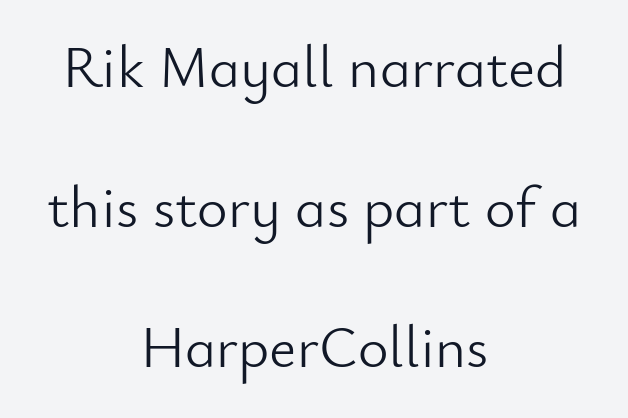
Q: Is the text bold? A: No.
Q: Is the text italic (slanted)? A: No, it is upright.
Q: Is the typeface a serif or a sans-serif typeface? A: Sans-serif.
Q: Is the text underlined? A: No.
Q: How is the paragraph aligned? A: Centered.
Q: Is the spacing between letters normal or unusually wide? A: Normal.
Q: Is the spacing between lines tight, normal or loose? A: Loose.
Q: Width (condensed, normal, or wide)? A: Normal.
Q: Stroke contrast? A: Low.
Q: x-height? A: Small.
Q: Monospaced? A: No.
